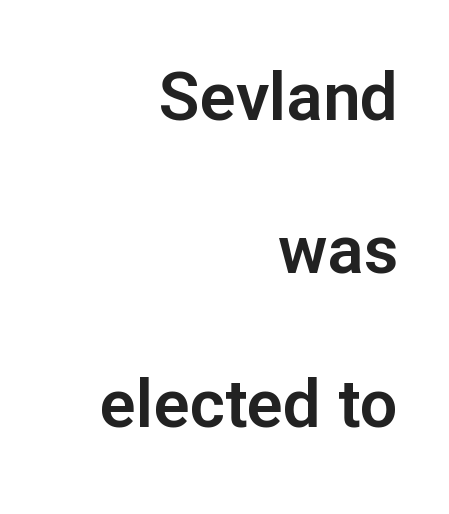
The letters sit at their default tracking, neither squeezed nor spread. Summary of vertical rhythm: relaxed, with wide interline spacing. I'd call this a sans setting — the letters go barefoot. Tall strokes in this sample are plumb rather than angled. These lines are rendered in a variable-pitch font. Any mark beneath the type? The region is blank.
